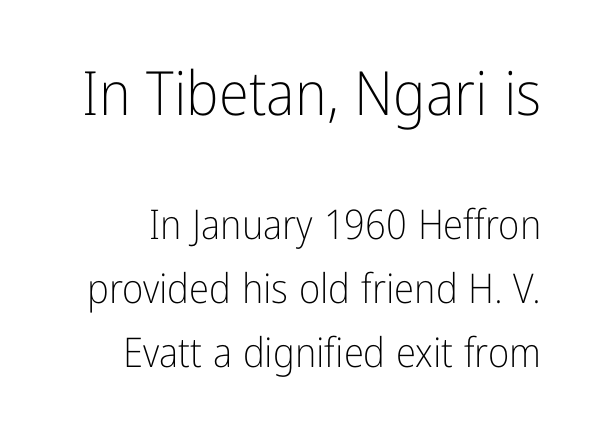
Tracking here is standard; glyphs follow each other at the usual distance. Only glyphs here, with clear space below each row. Every character sits straight up, as roman type does. Quick note: interline space is typical. A typesetter would label this face a sans.
